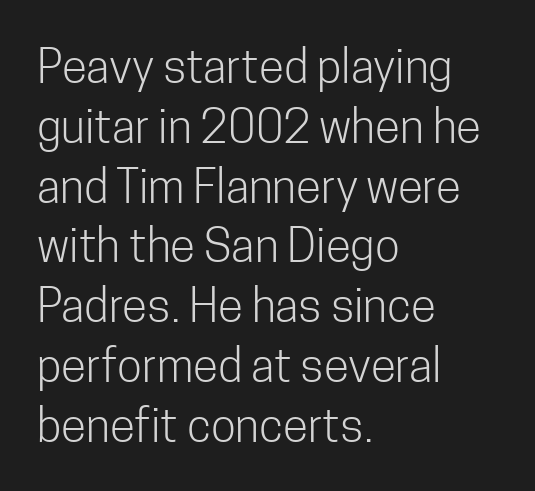
The image shows 46 px light, condensed sans-serif type, upright; set left-aligned, normal line spacing (1.3x), normal letter spacing, not underlined; low stroke contrast and a medium x-height.
